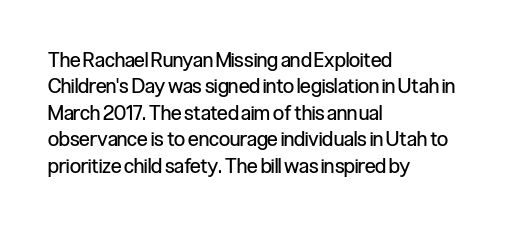
Q: Is the text bold? A: No.
Q: Is the text italic (slanted)? A: No, it is upright.
Q: Is the text underlined? A: No.
Q: How is the paragraph aligned? A: Left-aligned.
Q: Is the spacing between letters normal or unusually wide? A: Normal.
Q: Is the spacing between lines tight, normal or loose? A: Normal.
